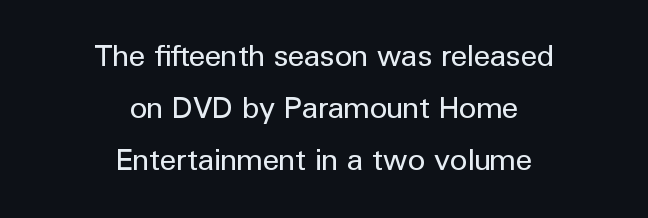
The image shows 30 px regular-weight sans-serif type, upright; set centered, line spacing 1.73x, normal letter spacing, not underlined; low stroke contrast and a medium x-height.
